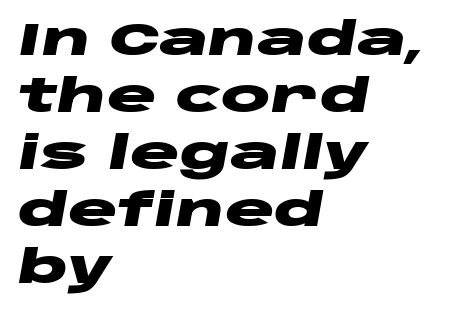
{"italic": "yes", "lean": "right", "slant_degrees": 10, "bold": "yes", "weight": "heavy", "width": "wide", "stroke_contrast": "low", "x_height": "large", "monospaced": "no", "underline": "no", "align": "left", "line_spacing_ratio": 1.24, "letter_spacing": "normal", "letter_spacing_em": 0.0, "glyph_px": 46}
